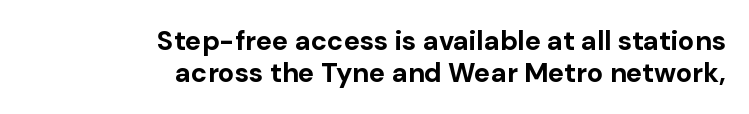
The image shows 27 px bold type, upright; set right-aligned, line spacing 1.17x, normal letter spacing, not underlined.
